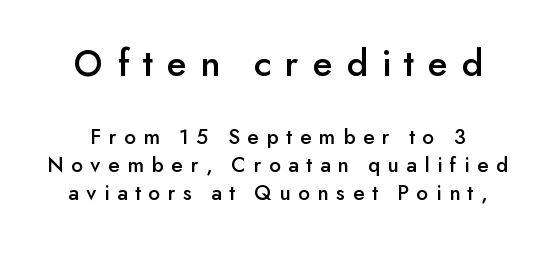
{"serif": "no", "italic": "no", "width": "normal", "stroke_contrast": "low", "x_height": "small", "monospaced": "no", "underline": "no", "line_spacing": "normal", "line_spacing_ratio": 1.26, "letter_spacing": "wide", "letter_spacing_em": 0.35, "larger_block": "first", "size_ratio": 1.77, "glyph_px": 39}
